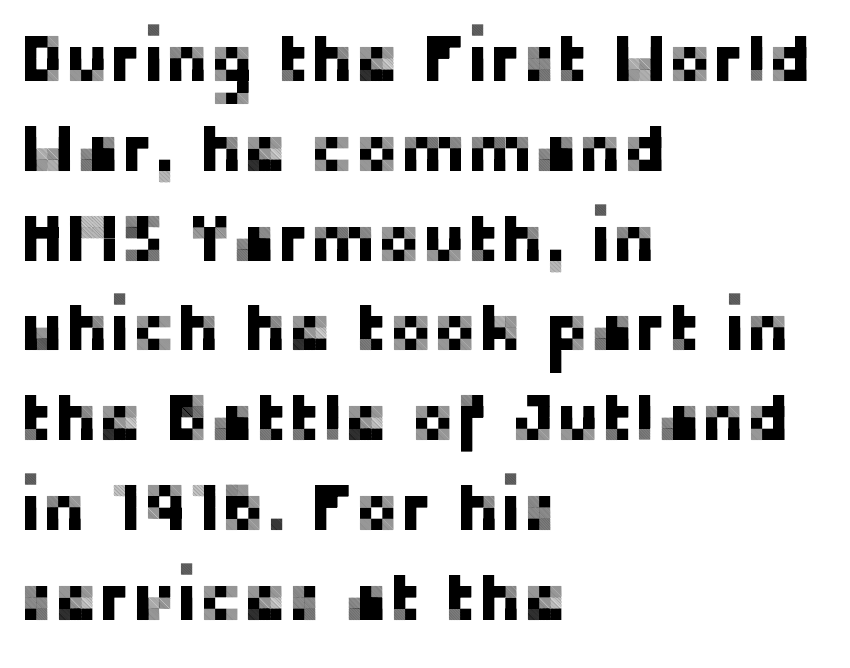
Q: Is the text italic (slanted)? A: No, it is upright.
Q: Is the typeface a serif or a sans-serif typeface? A: Sans-serif.
Q: Is the text underlined? A: No.
Q: How is the paragraph aligned? A: Left-aligned.
Q: Is the spacing between letters normal or unusually wide? A: Normal.
Q: Is the spacing between lines tight, normal or loose? A: Normal.
Q: Width (condensed, normal, or wide)? A: Normal.
Q: Stroke contrast? A: Low.
Q: x-height? A: Medium.
Q: Monospaced? A: No.
